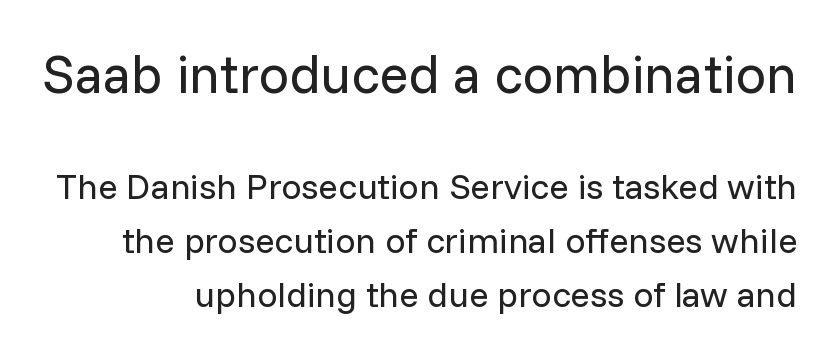
{"serif": "no", "italic": "no", "bold": "no", "weight": "regular", "width": "normal", "stroke_contrast": "low", "x_height": "medium", "monospaced": "no", "underline": "no", "line_spacing": "normal", "line_spacing_ratio": 1.5, "letter_spacing": "normal", "letter_spacing_em": 0.0, "larger_block": "first", "size_ratio": 1.5, "glyph_px": 54}
